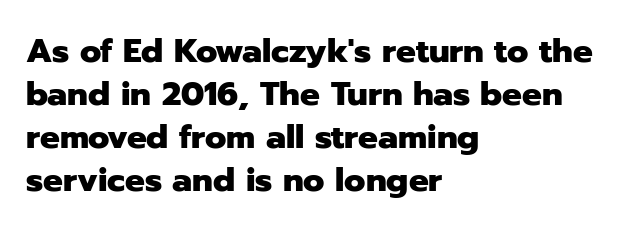
Q: Is the text bold? A: Yes.
Q: Is the text italic (slanted)? A: No, it is upright.
Q: Is the typeface a serif or a sans-serif typeface? A: Sans-serif.
Q: Is the text underlined? A: No.
Q: How is the paragraph aligned? A: Left-aligned.
Q: Is the spacing between letters normal or unusually wide? A: Normal.
Q: Is the spacing between lines tight, normal or loose? A: Normal.
Q: Width (condensed, normal, or wide)? A: Normal.
Q: Stroke contrast? A: Low.
Q: x-height? A: Medium.
Q: Monospaced? A: No.
